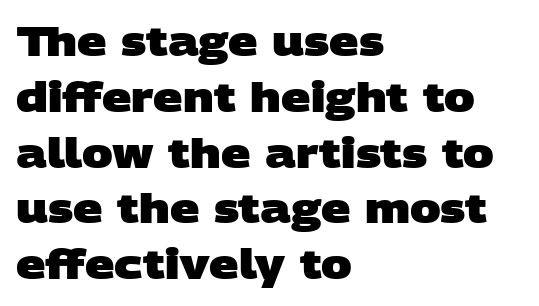
The image shows 41 px heavy, wide sans-serif type; set left-aligned, normal line spacing (1.36x), normal letter spacing, not underlined; low stroke contrast and a large x-height.
